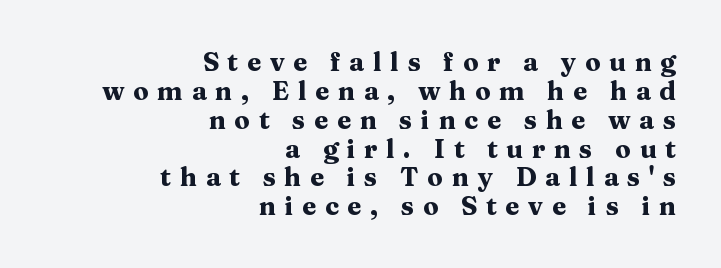
{"italic": "no", "bold": "yes", "underline": "no", "align": "right", "line_spacing": "tight", "line_spacing_ratio": 1.11, "letter_spacing": "wide", "letter_spacing_em": 0.33, "glyph_px": 26}
